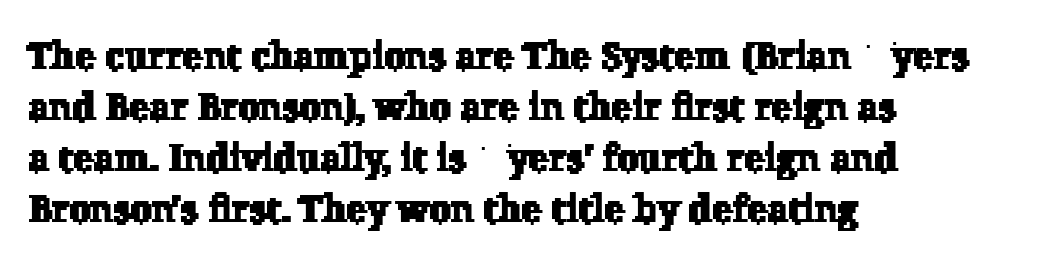
The image shows 38 px serif type; set left-aligned, normal line spacing (1.34x), normal letter spacing, not underlined; low stroke contrast and a medium x-height.
